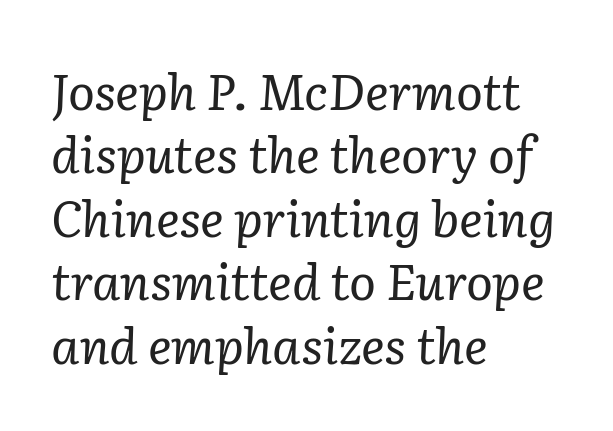
{"serif": "yes", "italic": "yes", "lean": "right", "slant_degrees": 2, "bold": "no", "weight": "regular", "width": "normal", "stroke_contrast": "low", "x_height": "medium", "monospaced": "no", "underline": "no", "align": "left", "line_spacing": "normal", "line_spacing_ratio": 1.27, "letter_spacing": "normal", "letter_spacing_em": 0.0, "glyph_px": 50}
